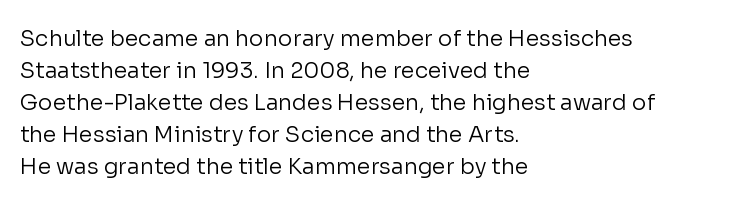
Q: Is the text bold? A: No.
Q: Is the text italic (slanted)? A: No, it is upright.
Q: Is the text underlined? A: No.
Q: How is the paragraph aligned? A: Left-aligned.
Q: Is the spacing between letters normal or unusually wide? A: Normal.
Q: Is the spacing between lines tight, normal or loose? A: Normal.
